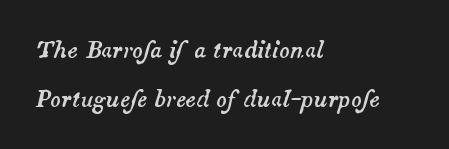
Q: Is the text italic (slanted)? A: Yes, it leans right by about 14 degrees.
Q: Is the text underlined? A: No.
Q: How is the paragraph aligned? A: Left-aligned.
Q: Is the spacing between letters normal or unusually wide? A: Normal.
Q: Is the spacing between lines tight, normal or loose? A: Loose.
